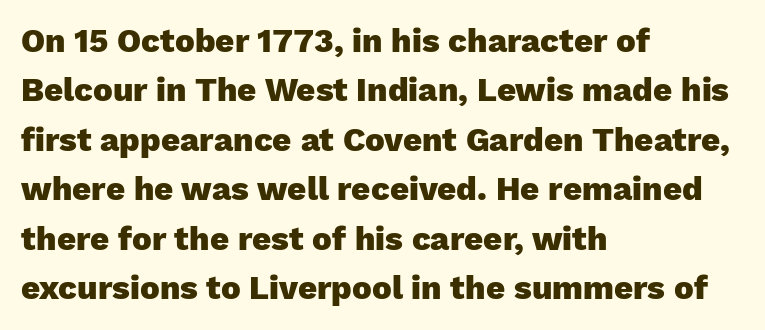
Q: Is the text bold? A: Yes.
Q: Is the text italic (slanted)? A: No, it is upright.
Q: Is the typeface a serif or a sans-serif typeface? A: Sans-serif.
Q: Is the text underlined? A: No.
Q: How is the paragraph aligned? A: Left-aligned.
Q: Is the spacing between letters normal or unusually wide? A: Normal.
Q: Is the spacing between lines tight, normal or loose? A: Normal.
Q: Width (condensed, normal, or wide)? A: Normal.
Q: Stroke contrast? A: Low.
Q: x-height? A: Medium.
Q: Monospaced? A: No.
